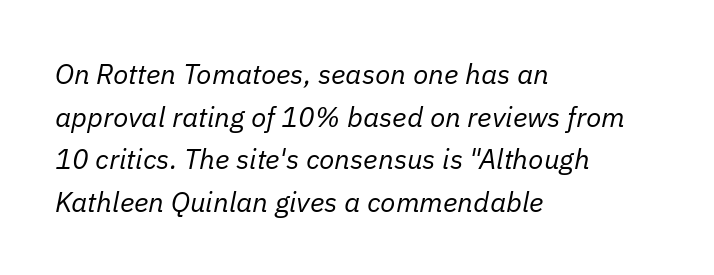
The image shows 28 px regular-weight type, italic (leaning right); set left-aligned, normal line spacing (1.52x), normal letter spacing, not underlined; low stroke contrast and a medium x-height.
